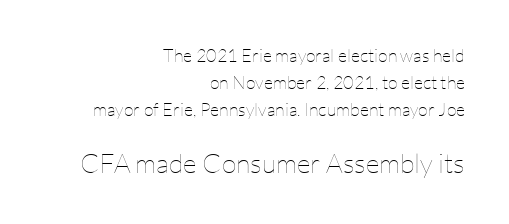
The image shows 27 px text type, upright; set right-aligned, normal line spacing (1.49x), normal letter spacing, not underlined; the second (bottom) block is 1.5x larger.
